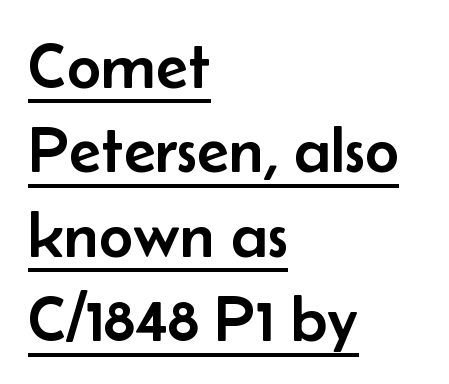
The image shows 66 px sans-serif type, upright; set left-aligned, normal line spacing (1.28x), normal letter spacing, underlined; low stroke contrast and a small x-height.
